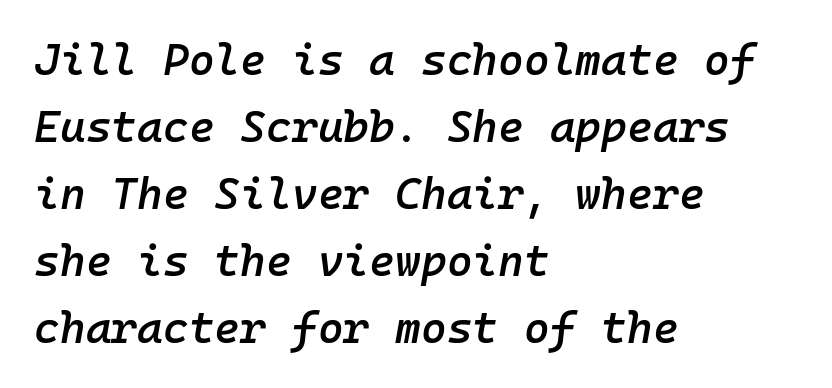
{"italic": "yes", "lean": "right", "slant_degrees": 10, "bold": "semi", "weight": "semibold", "width": "normal", "stroke_contrast": "low", "x_height": "medium", "monospaced": "yes", "underline": "no", "align": "left", "line_spacing": "normal", "line_spacing_ratio": 1.52, "letter_spacing": "normal", "letter_spacing_em": 0.0, "glyph_px": 44}
